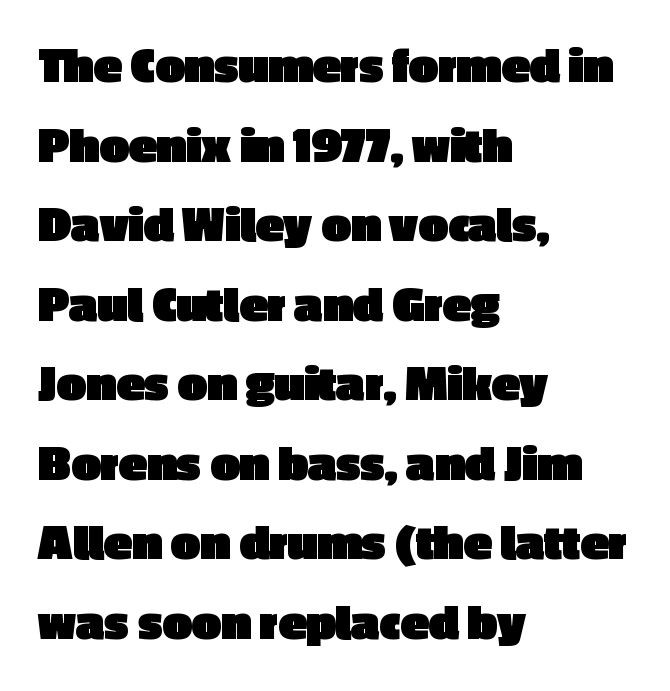
The face used here is proportionally spaced, like ordinary book or web type. Look at the tracking — it's just the regular setting, nothing added. The rendering shows plain stroke endings on the letterforms — a sans-serif design. Regular leading. Vertical strokes here are truly vertical. The passage shown is not underscored anywhere.
